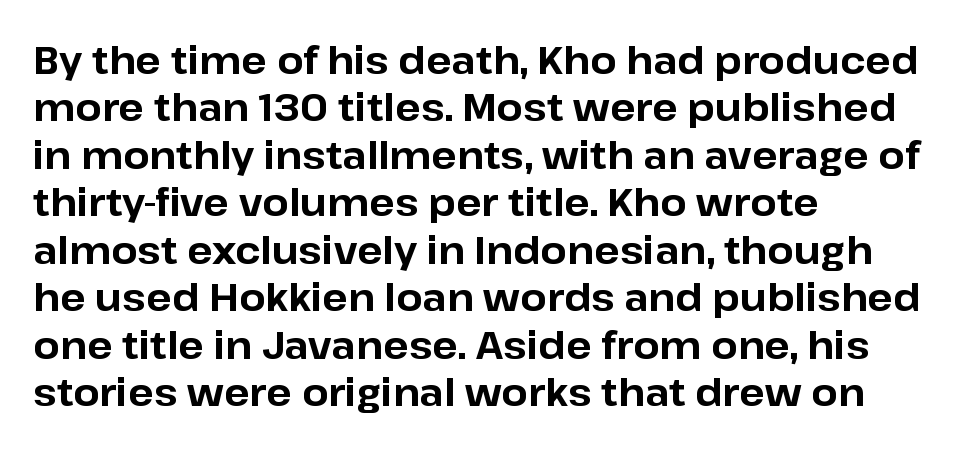
{"serif": "no", "italic": "no", "bold": "yes", "weight": "bold", "width": "normal", "stroke_contrast": "low", "x_height": "medium", "monospaced": "no", "underline": "no", "align": "left", "line_spacing": "normal", "line_spacing_ratio": 1.25, "letter_spacing": "normal", "letter_spacing_em": 0.0, "glyph_px": 38}
